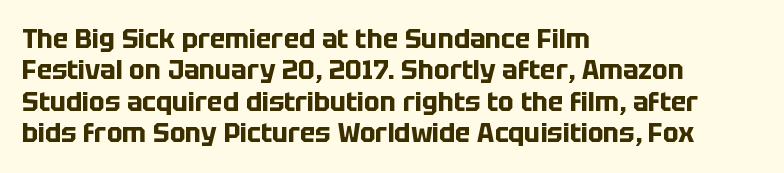
Q: Is the text bold? A: Yes.
Q: Is the text italic (slanted)? A: No, it is upright.
Q: Is the text underlined? A: No.
Q: How is the paragraph aligned? A: Left-aligned.
Q: Is the spacing between letters normal or unusually wide? A: Normal.
